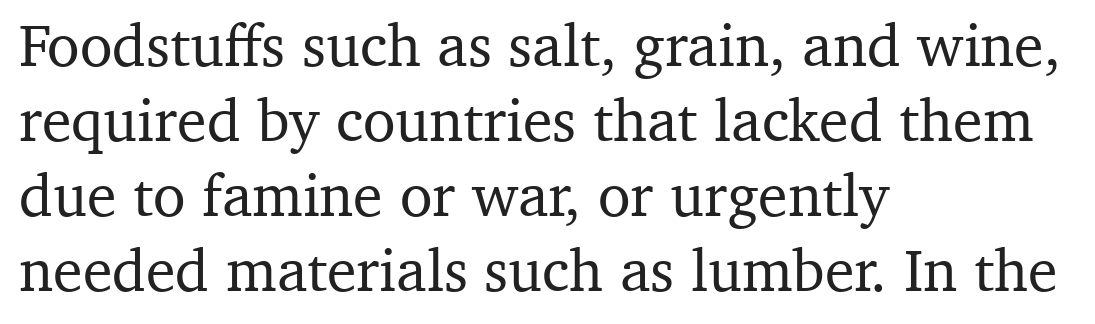
{"serif": "yes", "italic": "no", "width": "normal", "stroke_contrast": "medium", "x_height": "medium", "monospaced": "no", "underline": "no", "align": "left", "line_spacing": "normal", "line_spacing_ratio": 1.25, "letter_spacing": "normal", "letter_spacing_em": 0.0, "glyph_px": 60}
